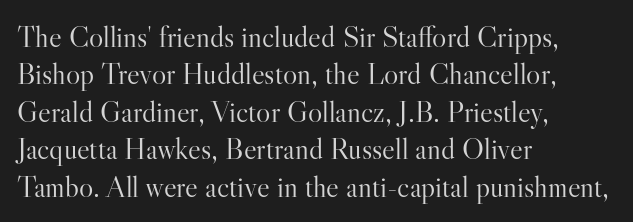
Stems and bowls with no extra thickness — not bold. Words float on clear page, feet unadorned. Unlike italic type, these characters show no tilt at all. Is this a sans? No — the strokes have serifs. The rendering uses natural spacing where letterforms have individual widths.
